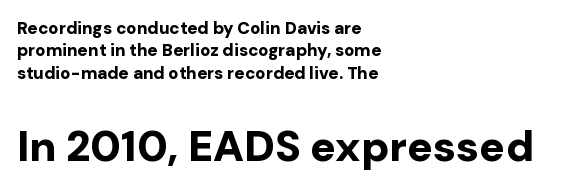
The image shows 43 px bold sans-serif type, upright; set left-aligned, normal line spacing (1.31x), normal letter spacing, not underlined; the second (bottom) block is 2.53x larger; low stroke contrast and a medium x-height.
